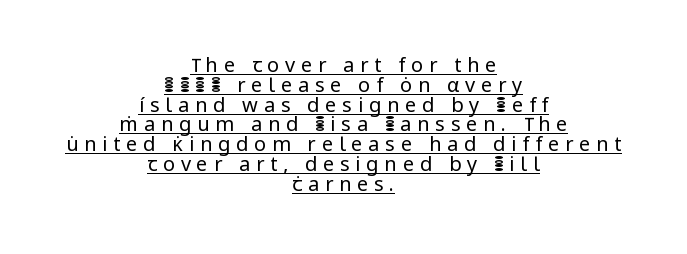
Q: Is the text bold? A: No.
Q: Is the text italic (slanted)? A: No, it is upright.
Q: Is the text underlined? A: Yes.
Q: How is the paragraph aligned? A: Centered.
Q: Is the spacing between letters normal or unusually wide? A: Unusually wide.
Q: Is the spacing between lines tight, normal or loose? A: Tight.
